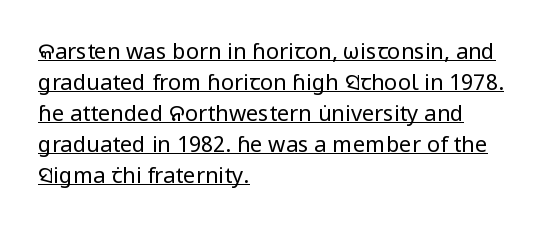
Q: Is the text bold? A: No.
Q: Is the text italic (slanted)? A: No, it is upright.
Q: Is the text underlined? A: Yes.
Q: How is the paragraph aligned? A: Left-aligned.
Q: Is the spacing between letters normal or unusually wide? A: Normal.
Q: Is the spacing between lines tight, normal or loose? A: Normal.
